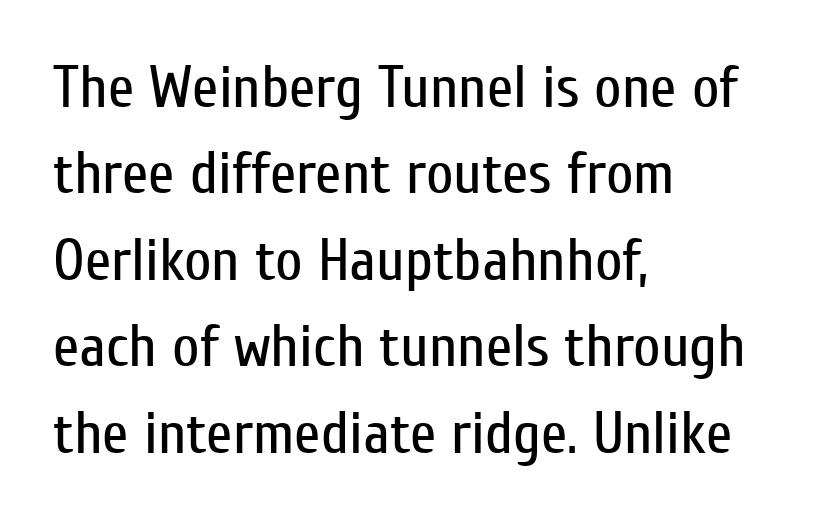
{"serif": "no", "italic": "no", "bold": "no", "weight": "regular", "width": "condensed", "stroke_contrast": "low", "x_height": "medium", "monospaced": "no", "underline": "no", "align": "left", "line_spacing": "normal", "line_spacing_ratio": 1.44, "letter_spacing": "normal", "letter_spacing_em": 0.0, "glyph_px": 60}
